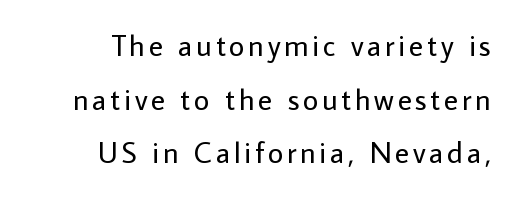
The face used here is proportionally spaced, like ordinary book or web type. Plain, unruled lines of type. A roman cut, with each character standing at attention. The glyphs in this specimen are sans serif.
